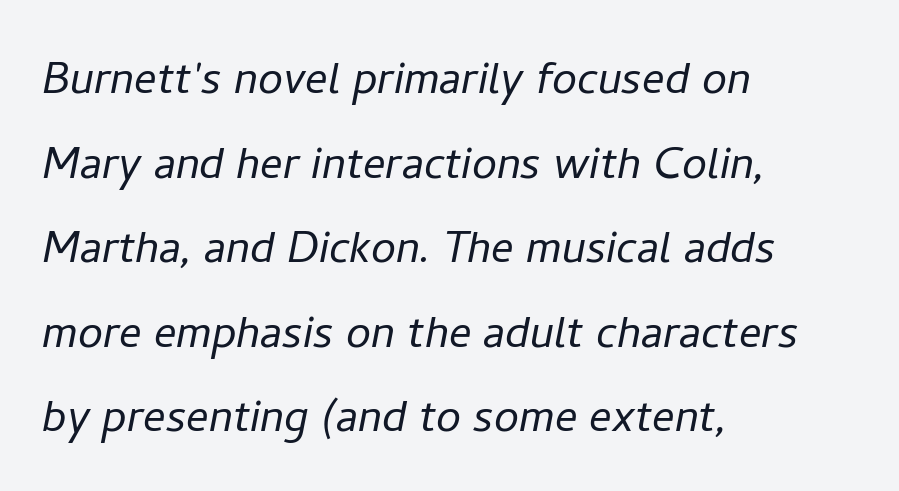
{"italic": "yes", "lean": "right", "slant_degrees": 11, "bold": "no", "weight": "light", "width": "normal", "stroke_contrast": "low", "x_height": "medium", "monospaced": "no", "underline": "no", "align": "left", "line_spacing": "normal", "line_spacing_ratio": 1.51, "letter_spacing": "normal", "letter_spacing_em": 0.0, "glyph_px": 56}
